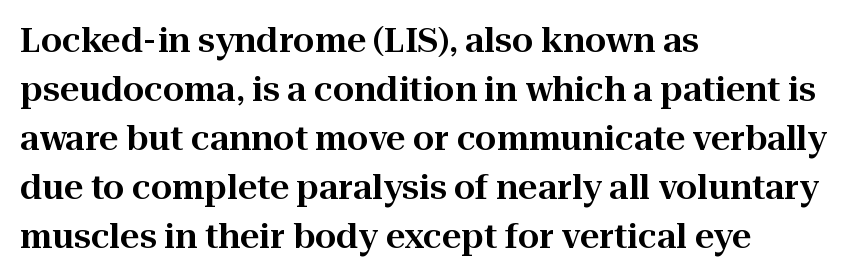
{"serif": "yes", "italic": "no", "width": "normal", "stroke_contrast": "high", "x_height": "medium", "monospaced": "no", "underline": "no", "align": "left", "line_spacing": "normal", "line_spacing_ratio": 1.44, "letter_spacing": "normal", "letter_spacing_em": 0.0, "glyph_px": 34}
